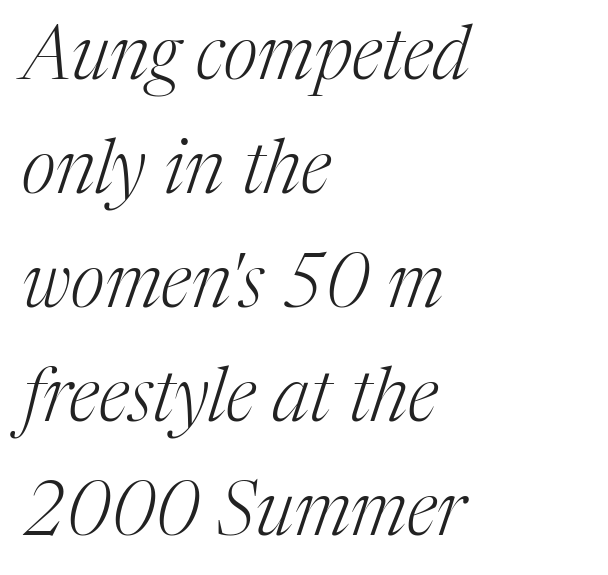
Q: Is the text bold? A: No.
Q: Is the text italic (slanted)? A: Yes, it leans right by about 17 degrees.
Q: Is the typeface a serif or a sans-serif typeface? A: Serif.
Q: Is the text underlined? A: No.
Q: How is the paragraph aligned? A: Left-aligned.
Q: Is the spacing between letters normal or unusually wide? A: Normal.
Q: Is the spacing between lines tight, normal or loose? A: Normal.
Q: Width (condensed, normal, or wide)? A: Normal.
Q: Stroke contrast? A: Medium.
Q: x-height? A: Medium.
Q: Monospaced? A: No.
